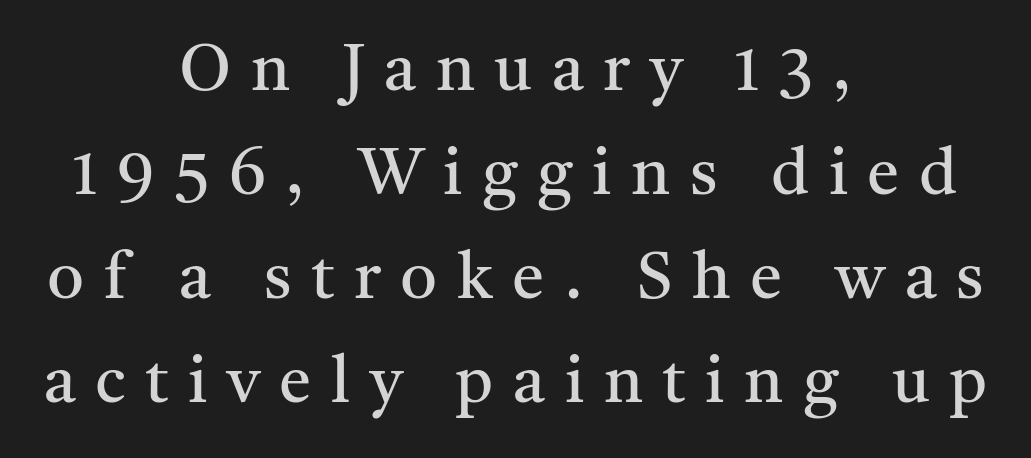
{"serif": "yes", "italic": "no", "bold": "no", "weight": "regular", "width": "normal", "stroke_contrast": "medium", "x_height": "medium", "monospaced": "no", "underline": "no", "align": "center", "line_spacing": "normal", "line_spacing_ratio": 1.6, "letter_spacing": "wide", "letter_spacing_em": 0.3, "glyph_px": 65}
